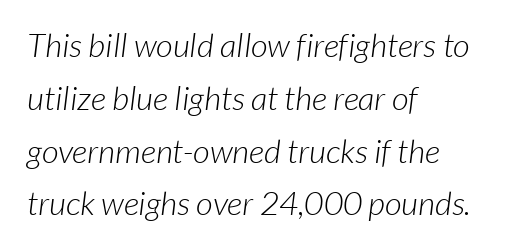
{"serif": "no", "bold": "no", "weight": "light", "width": "normal", "stroke_contrast": "low", "x_height": "medium", "monospaced": "no", "underline": "no", "align": "left", "line_spacing": "normal", "line_spacing_ratio": 1.6, "letter_spacing": "normal", "letter_spacing_em": 0.0, "glyph_px": 33}
